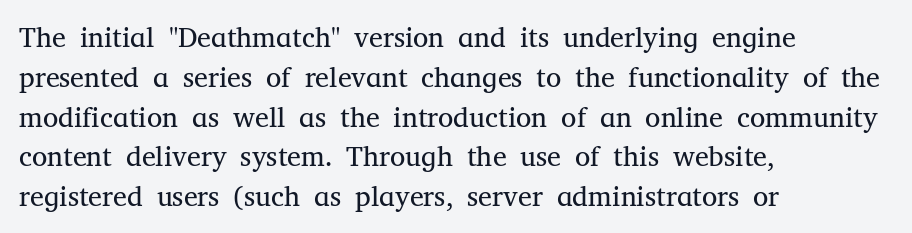
{"serif": "yes", "italic": "no", "bold": "no", "weight": "regular", "width": "normal", "stroke_contrast": "medium", "x_height": "medium", "monospaced": "no", "underline": "no", "align": "left", "line_spacing": "normal", "line_spacing_ratio": 1.42, "letter_spacing": "normal", "letter_spacing_em": 0.0, "glyph_px": 28}
